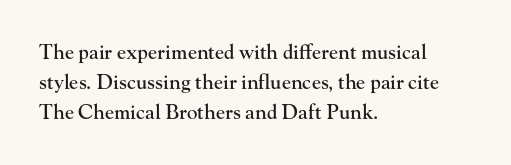
{"italic": "no", "underline": "no", "align": "left", "line_spacing": "normal", "line_spacing_ratio": 1.51, "letter_spacing": "normal", "letter_spacing_em": 0.0, "glyph_px": 20}
